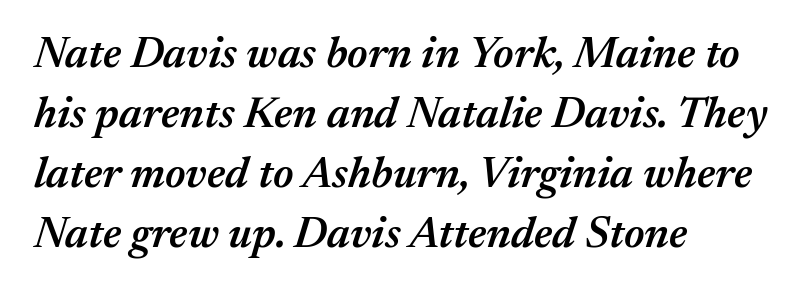
{"italic": "yes", "lean": "right", "slant_degrees": 17, "bold": "semi", "weight": "semibold", "width": "normal", "stroke_contrast": "medium", "x_height": "medium", "monospaced": "no", "underline": "no", "align": "left", "line_spacing": "normal", "line_spacing_ratio": 1.36, "letter_spacing": "normal", "letter_spacing_em": 0.0, "glyph_px": 44}
